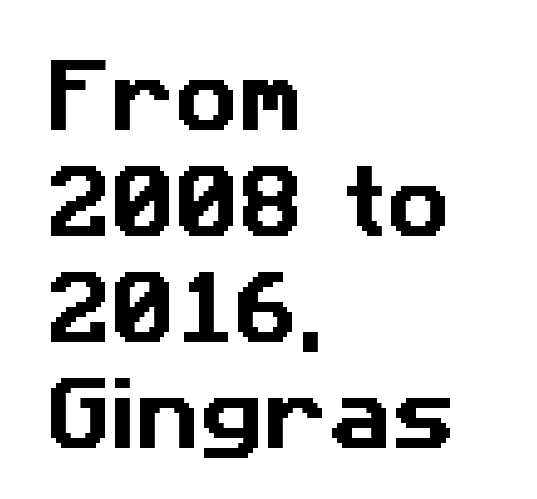
{"serif": "no", "width": "normal", "stroke_contrast": "low", "x_height": "medium", "monospaced": "no", "underline": "no", "align": "left", "line_spacing": "normal", "line_spacing_ratio": 1.34, "letter_spacing": "normal", "letter_spacing_em": 0.0, "glyph_px": 79}
